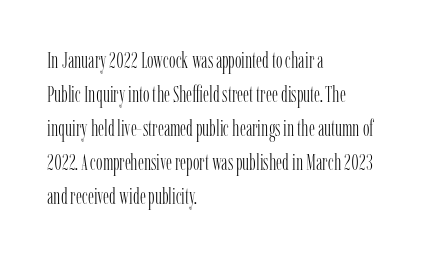
{"italic": "no", "bold": "no", "underline": "no", "align": "left", "line_spacing": "normal", "line_spacing_ratio": 1.54, "letter_spacing": "normal", "letter_spacing_em": 0.0, "glyph_px": 22}
